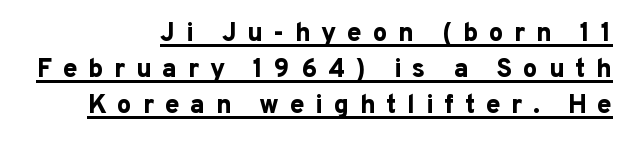
Q: Is the text bold? A: Yes.
Q: Is the text italic (slanted)? A: No, it is upright.
Q: Is the text underlined? A: Yes.
Q: How is the paragraph aligned? A: Right-aligned.
Q: Is the spacing between letters normal or unusually wide? A: Unusually wide.
Q: Is the spacing between lines tight, normal or loose? A: Normal.
